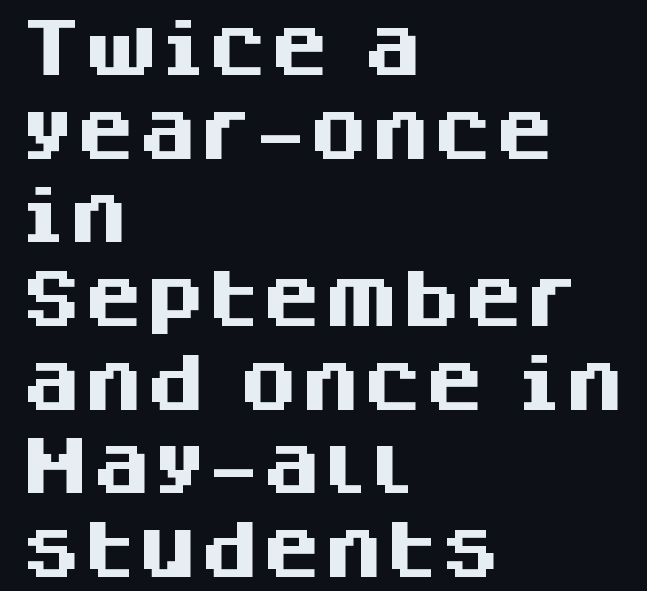
The image shows 62 px heavy sans-serif type, upright; set left-aligned, normal line spacing (1.35x), normal letter spacing, not underlined; medium stroke contrast and a large x-height.
